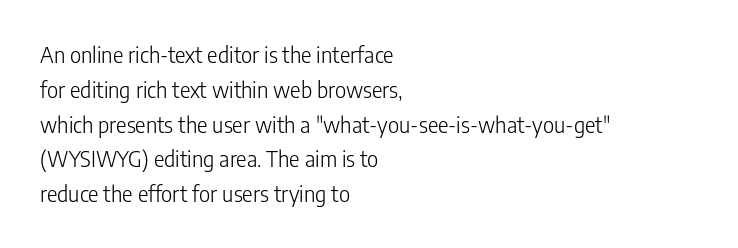
Q: Is the text bold? A: No.
Q: Is the text italic (slanted)? A: No, it is upright.
Q: Is the text underlined? A: No.
Q: How is the paragraph aligned? A: Left-aligned.
Q: Is the spacing between letters normal or unusually wide? A: Normal.
Q: Is the spacing between lines tight, normal or loose? A: Normal.
